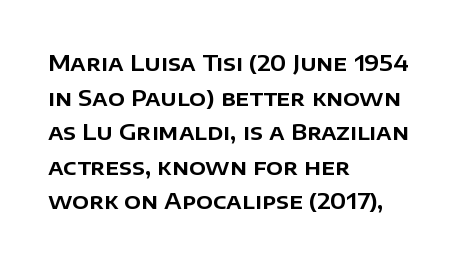
{"italic": "no", "underline": "no", "align": "left", "line_spacing": "normal", "line_spacing_ratio": 1.57, "letter_spacing": "normal", "letter_spacing_em": 0.0, "glyph_px": 22}
